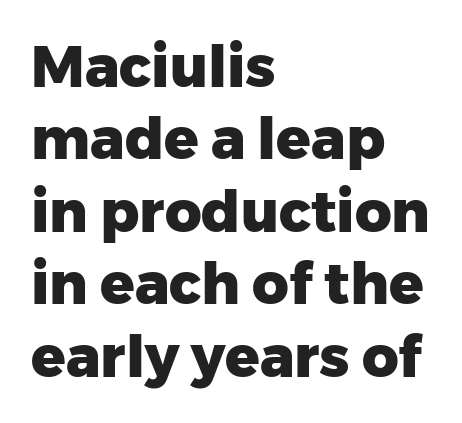
Q: Is the text bold? A: Yes.
Q: Is the text italic (slanted)? A: No, it is upright.
Q: Is the typeface a serif or a sans-serif typeface? A: Sans-serif.
Q: Is the text underlined? A: No.
Q: How is the paragraph aligned? A: Left-aligned.
Q: Is the spacing between letters normal or unusually wide? A: Normal.
Q: Is the spacing between lines tight, normal or loose? A: Normal.
Q: Width (condensed, normal, or wide)? A: Normal.
Q: Stroke contrast? A: Low.
Q: x-height? A: Medium.
Q: Monospaced? A: No.
